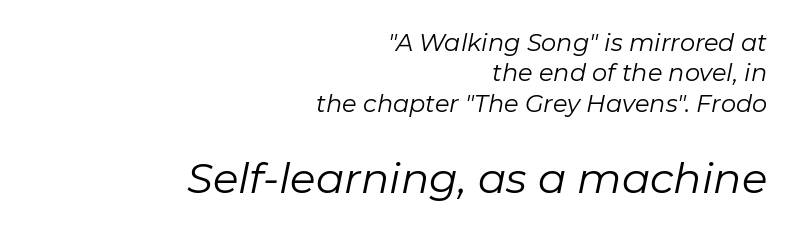
The image shows 42 px regular-weight type, italic (leaning right); set right-aligned, normal line spacing (1.27x), normal letter spacing, not underlined; the second (bottom) block is 1.75x larger; low stroke contrast and a medium x-height.
